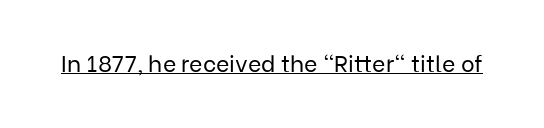
The image shows 23 px text type, upright; set normal letter spacing, underlined.
